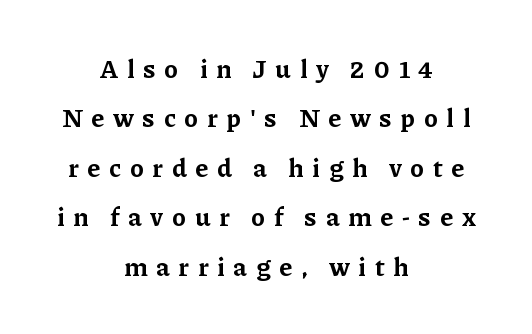
The words here are not underlined. The horizontal fit of the characters is loose and conspicuously gappy. In terms of weight, the rendering is a true, heavy bold. Widely set lines give the paragraph a tall, airy silhouette.
